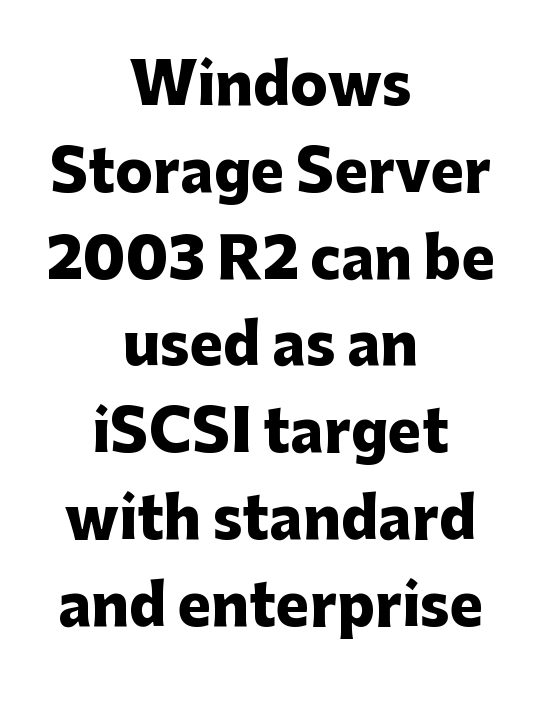
Q: Is the text bold? A: Yes.
Q: Is the text italic (slanted)? A: No, it is upright.
Q: Is the typeface a serif or a sans-serif typeface? A: Sans-serif.
Q: Is the text underlined? A: No.
Q: How is the paragraph aligned? A: Centered.
Q: Is the spacing between letters normal or unusually wide? A: Normal.
Q: Is the spacing between lines tight, normal or loose? A: Normal.
Q: Width (condensed, normal, or wide)? A: Normal.
Q: Stroke contrast? A: Low.
Q: x-height? A: Medium.
Q: Monospaced? A: No.
